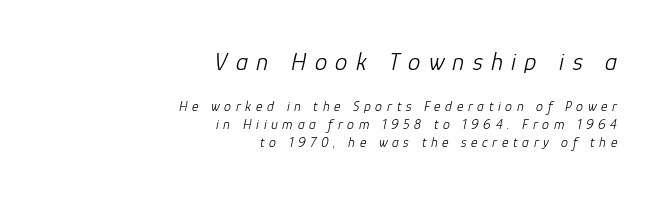
The letterforms sit at book weight or below. These lines were composed using italics. These lines have a slow, spaced-out rhythm from letter to letter. If you squint, the top block still reads clearly — it's the larger of the two.
